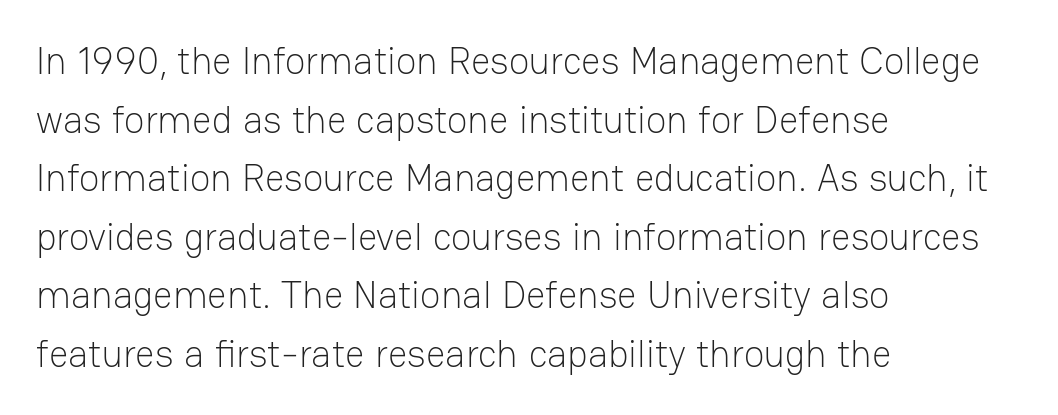
{"serif": "no", "italic": "no", "bold": "no", "weight": "light", "width": "normal", "stroke_contrast": "low", "x_height": "medium", "monospaced": "no", "underline": "no", "align": "left", "line_spacing": "normal", "line_spacing_ratio": 1.54, "letter_spacing": "normal", "letter_spacing_em": 0.0, "glyph_px": 38}
